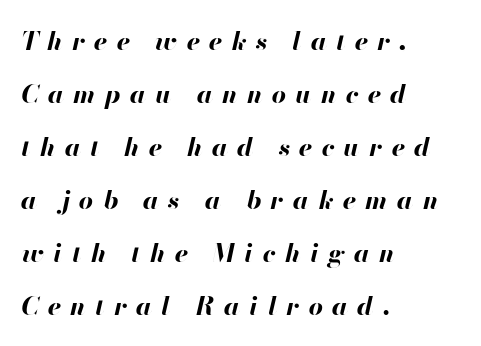
Q: Is the text bold? A: Yes.
Q: Is the text italic (slanted)? A: Yes, it leans right by about 13 degrees.
Q: Is the text underlined? A: No.
Q: How is the paragraph aligned? A: Left-aligned.
Q: Is the spacing between letters normal or unusually wide? A: Unusually wide.
Q: Is the spacing between lines tight, normal or loose? A: Loose.
